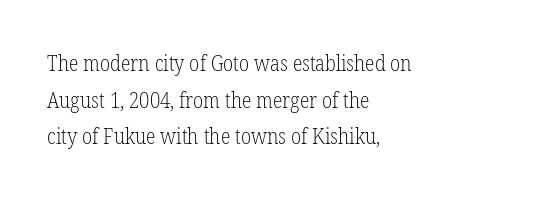
Q: Is the text bold? A: No.
Q: Is the text italic (slanted)? A: No, it is upright.
Q: Is the text underlined? A: No.
Q: How is the paragraph aligned? A: Left-aligned.
Q: Is the spacing between letters normal or unusually wide? A: Normal.
Q: Is the spacing between lines tight, normal or loose? A: Normal.
